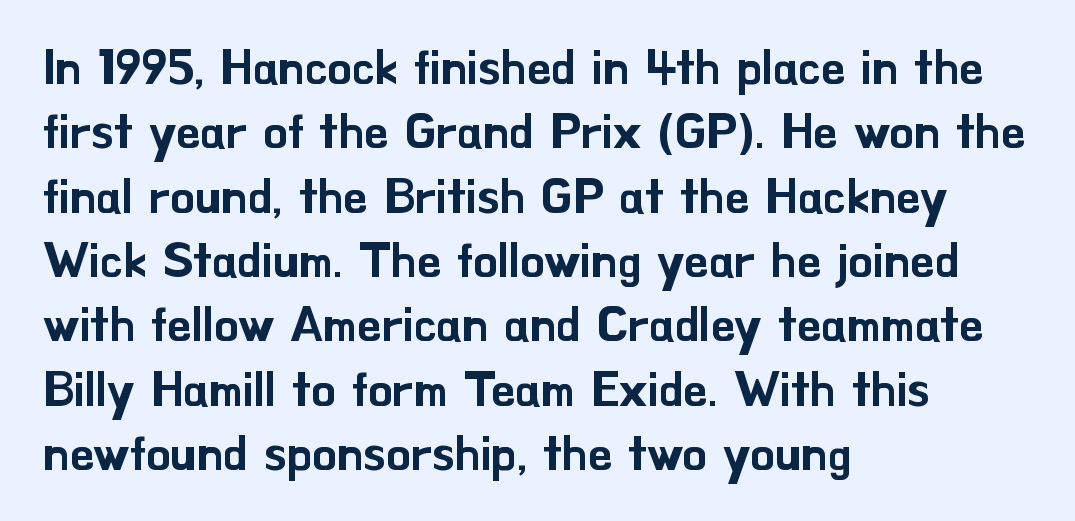
{"serif": "no", "italic": "no", "width": "normal", "stroke_contrast": "low", "x_height": "small", "monospaced": "no", "underline": "no", "align": "left", "line_spacing": "normal", "line_spacing_ratio": 1.34, "letter_spacing": "normal", "letter_spacing_em": 0.0, "glyph_px": 48}
